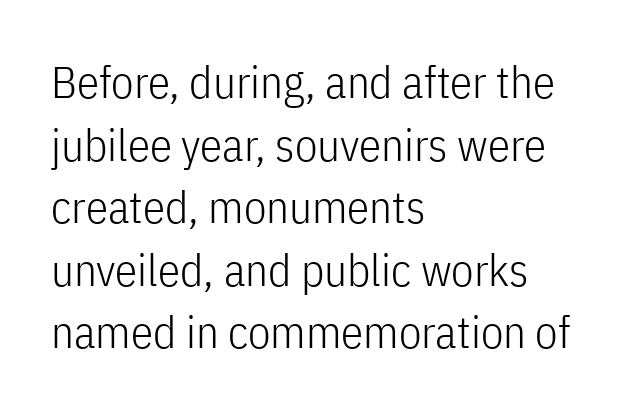
{"serif": "no", "italic": "no", "bold": "no", "weight": "light", "width": "condensed", "stroke_contrast": "low", "x_height": "medium", "monospaced": "no", "underline": "no", "align": "left", "line_spacing": "normal", "line_spacing_ratio": 1.39, "letter_spacing": "normal", "letter_spacing_em": 0.0, "glyph_px": 45}
